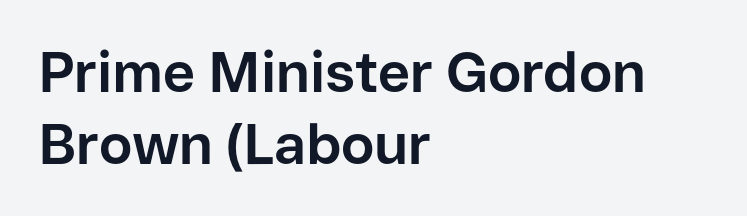
{"serif": "no", "italic": "no", "bold": "yes", "weight": "bold", "width": "normal", "stroke_contrast": "low", "x_height": "medium", "monospaced": "no", "underline": "no", "align": "left", "line_spacing": "normal", "line_spacing_ratio": 1.28, "letter_spacing": "normal", "letter_spacing_em": 0.0, "glyph_px": 56}
